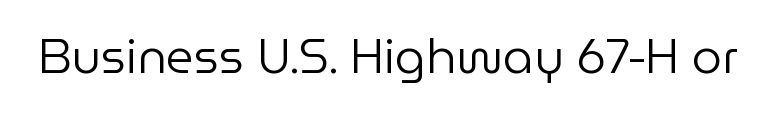
{"serif": "no", "italic": "no", "bold": "no", "weight": "regular", "width": "normal", "stroke_contrast": "low", "x_height": "medium", "monospaced": "no", "underline": "no", "letter_spacing": "normal", "letter_spacing_em": 0.0, "glyph_px": 48}
